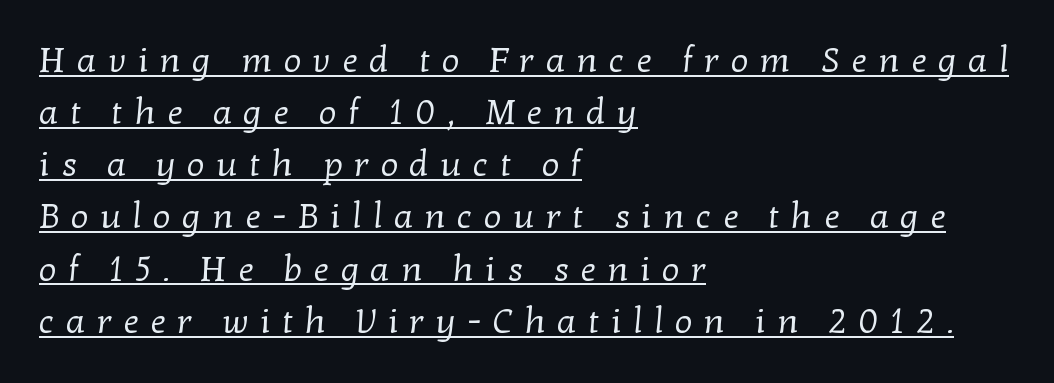
Proportional: the letters do not fall into vertical columns. Beneath each row of characters lies a ruled line. Line beginnings align vertically; line endings do not. Regarding leading, the lines here are spaced in the standard way. The letterforms stand isolated, each surrounded by extra space. Unlike a clean sans, this face finishes its strokes with serifs.
